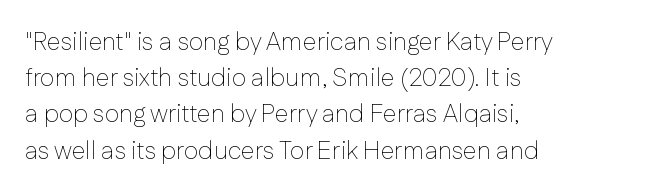
Q: Is the text bold? A: No.
Q: Is the text italic (slanted)? A: No, it is upright.
Q: Is the text underlined? A: No.
Q: How is the paragraph aligned? A: Left-aligned.
Q: Is the spacing between letters normal or unusually wide? A: Normal.
Q: Is the spacing between lines tight, normal or loose? A: Normal.
